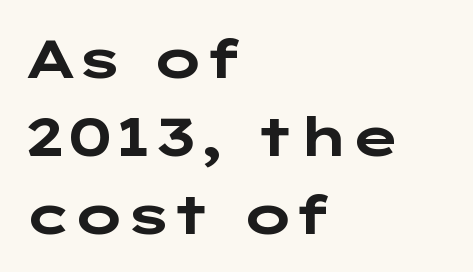
{"serif": "no", "italic": "no", "bold": "yes", "weight": "bold", "width": "wide", "stroke_contrast": "low", "x_height": "medium", "underline": "no", "align": "left", "line_spacing": "normal", "line_spacing_ratio": 1.44, "letter_spacing": "normal", "letter_spacing_em": 0.0, "glyph_px": 54}
